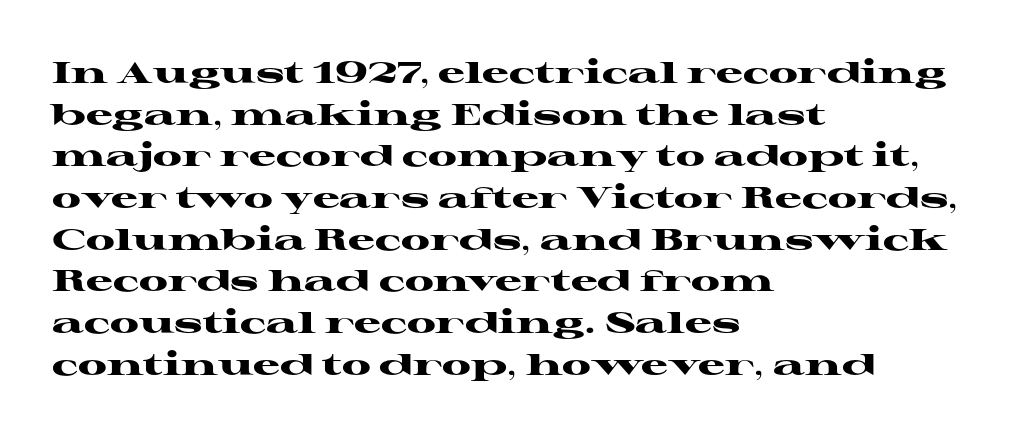
The image shows 30 px heavy, wide serif type, upright; set left-aligned, normal line spacing (1.39x), normal letter spacing, not underlined; high stroke contrast and a medium x-height.
